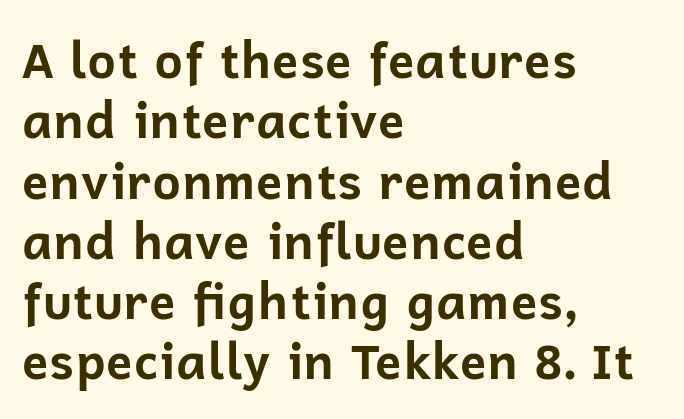
The image shows 49 px bold sans-serif type, upright; set left-aligned, line spacing 1.23x, normal letter spacing, not underlined; low stroke contrast and a medium x-height.
